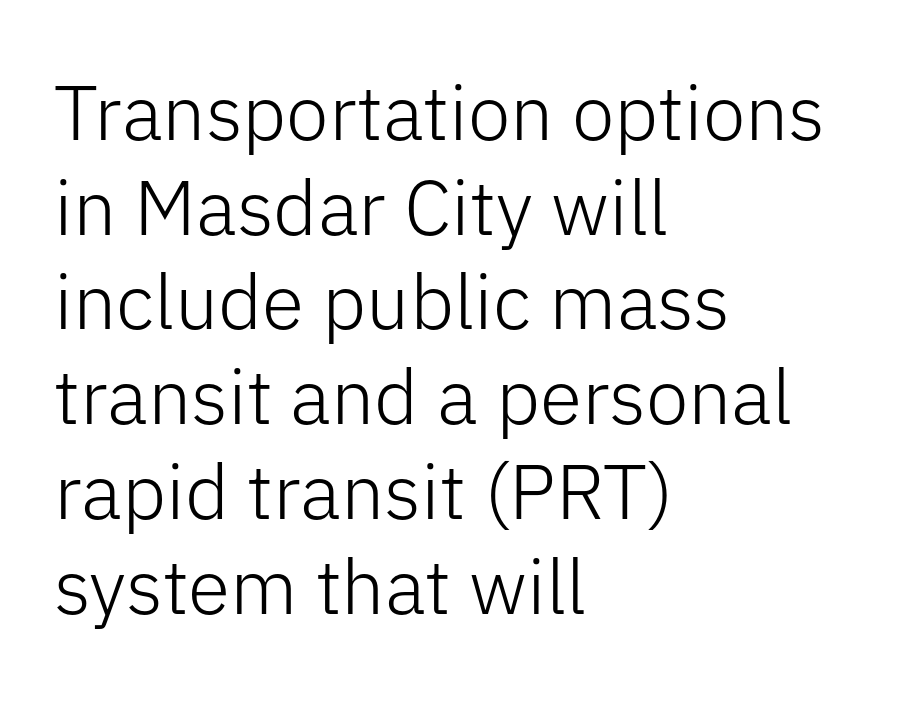
Counters stay open thanks to moderate or lighter strokes. A sans-serif font was chosen for this passage. These lines are rendered in a variable-pitch font. The letters stand upright; this is a roman face.
